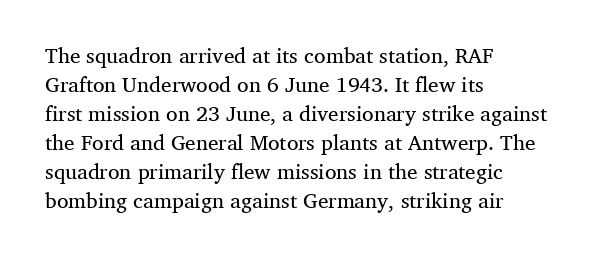
Letters rest on an invisible, unmarked baseline. Heaviness? Minimal to ordinary, like unemphasized prose. The rendering anchors every line to the left-hand side. The line-height multiplier appears to be the usual default.
